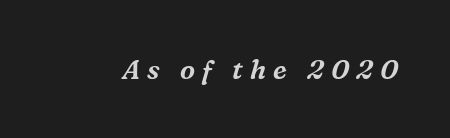
{"italic": "yes", "lean": "right", "slant_degrees": 16, "underline": "no", "letter_spacing": "wide", "letter_spacing_em": 0.27, "glyph_px": 27}
